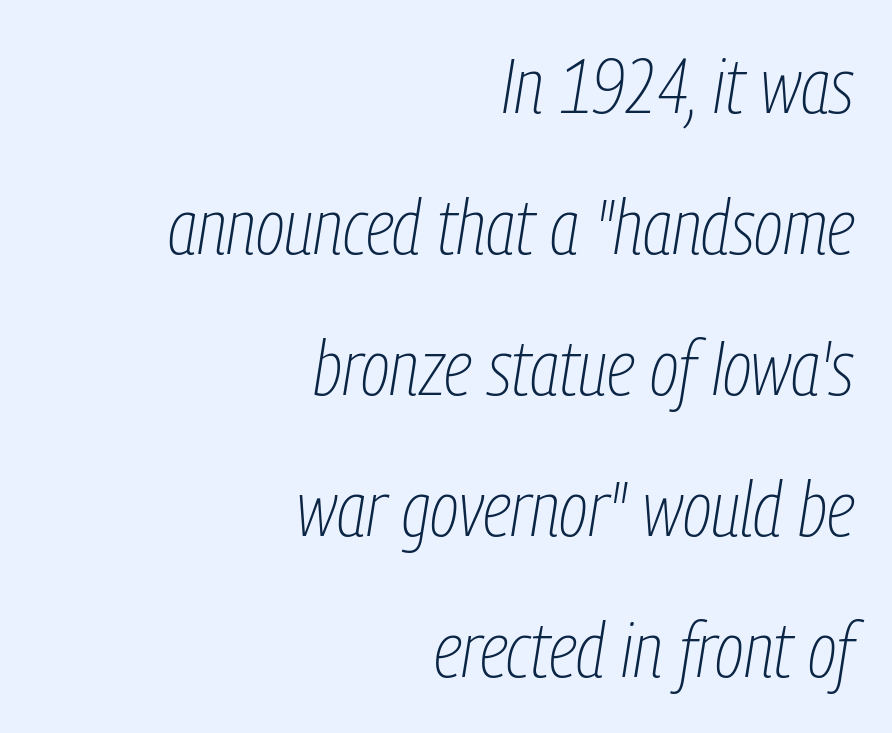
Each letter keeps its own natural width here, so spacing adapts to shape. A typesetter would call this zero additional tracking. Descenders are the only things crossing below the line. These lines were composed using italics.
